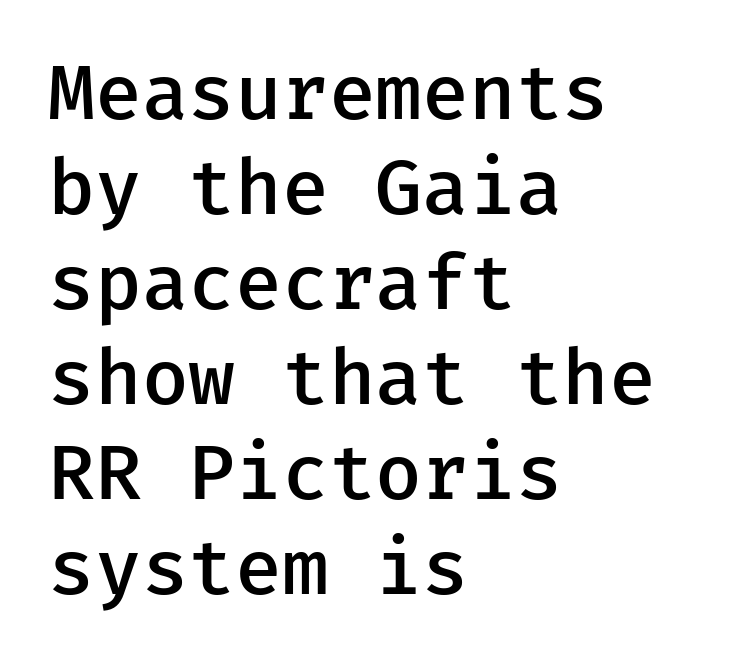
Regarding leading, the lines here are spaced in the standard way. Standard letterfit; no display-style spreading of the glyphs. This is moderately heavy type, rendered in semibold. You could count columns in this text — the font is strictly monospaced. Glance below the letters and you will spot only blank space.
